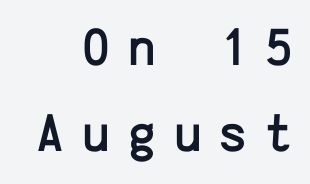
Q: Is the text italic (slanted)? A: No, it is upright.
Q: Is the typeface a serif or a sans-serif typeface? A: Sans-serif.
Q: Is the text underlined? A: No.
Q: How is the paragraph aligned? A: Right-aligned.
Q: Is the spacing between letters normal or unusually wide? A: Unusually wide.
Q: Is the spacing between lines tight, normal or loose? A: Normal.
Q: Width (condensed, normal, or wide)? A: Normal.
Q: Stroke contrast? A: Low.
Q: x-height? A: Medium.
Q: Monospaced? A: Yes.
